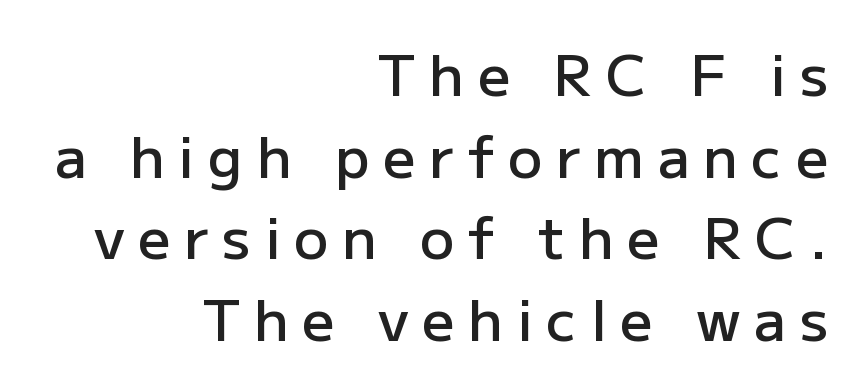
Q: Is the text bold? A: Semi-bold.
Q: Is the text italic (slanted)? A: No, it is upright.
Q: Is the typeface a serif or a sans-serif typeface? A: Sans-serif.
Q: Is the text underlined? A: No.
Q: How is the paragraph aligned? A: Right-aligned.
Q: Is the spacing between letters normal or unusually wide? A: Unusually wide.
Q: Is the spacing between lines tight, normal or loose? A: Normal.
Q: Width (condensed, normal, or wide)? A: Normal.
Q: Stroke contrast? A: Low.
Q: x-height? A: Medium.
Q: Monospaced? A: No.
